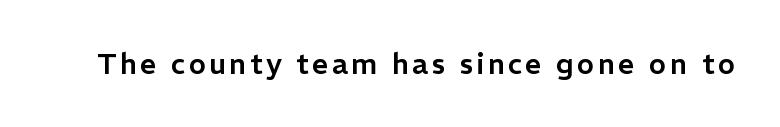
The image shows 29 px sans-serif type, upright; set not underlined; low stroke contrast and a medium x-height.
